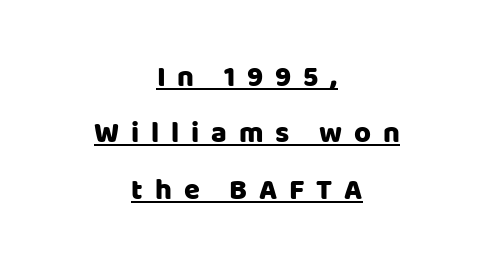
The image shows 29 px sans-serif type, upright; set centered, loose line spacing (1.94x), unusually wide letter spacing (+0.41 em), underlined; low stroke contrast and a large x-height.
